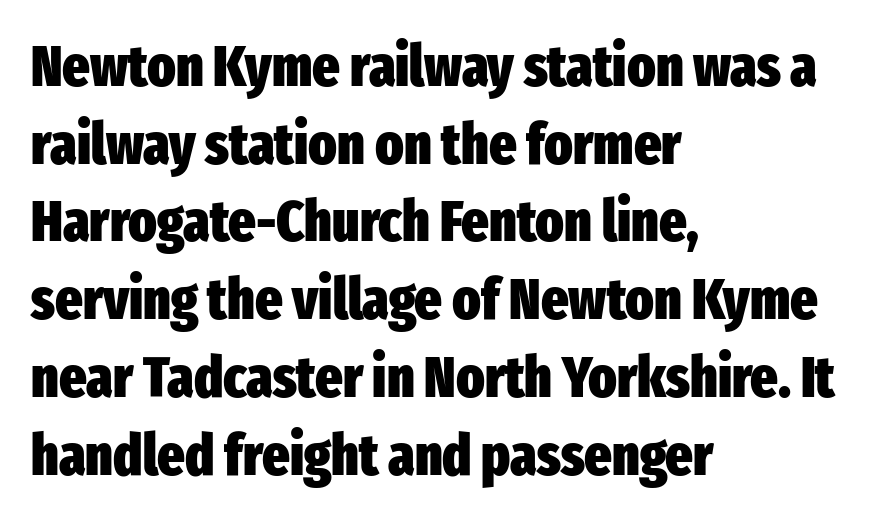
The image shows 58 px heavy, condensed sans-serif type, upright; set left-aligned, normal line spacing (1.34x), normal letter spacing, not underlined; low stroke contrast and a medium x-height.
